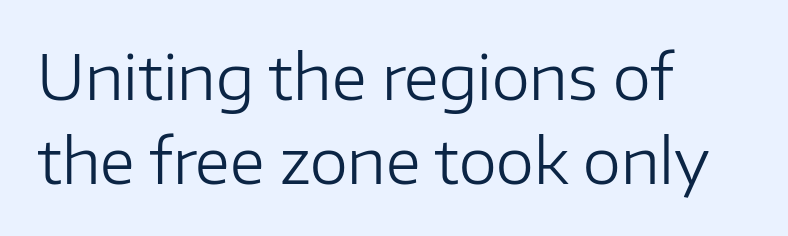
The image shows 61 px regular-weight sans-serif type, upright; set left-aligned, normal line spacing (1.38x), normal letter spacing, not underlined; low stroke contrast and a medium x-height.
